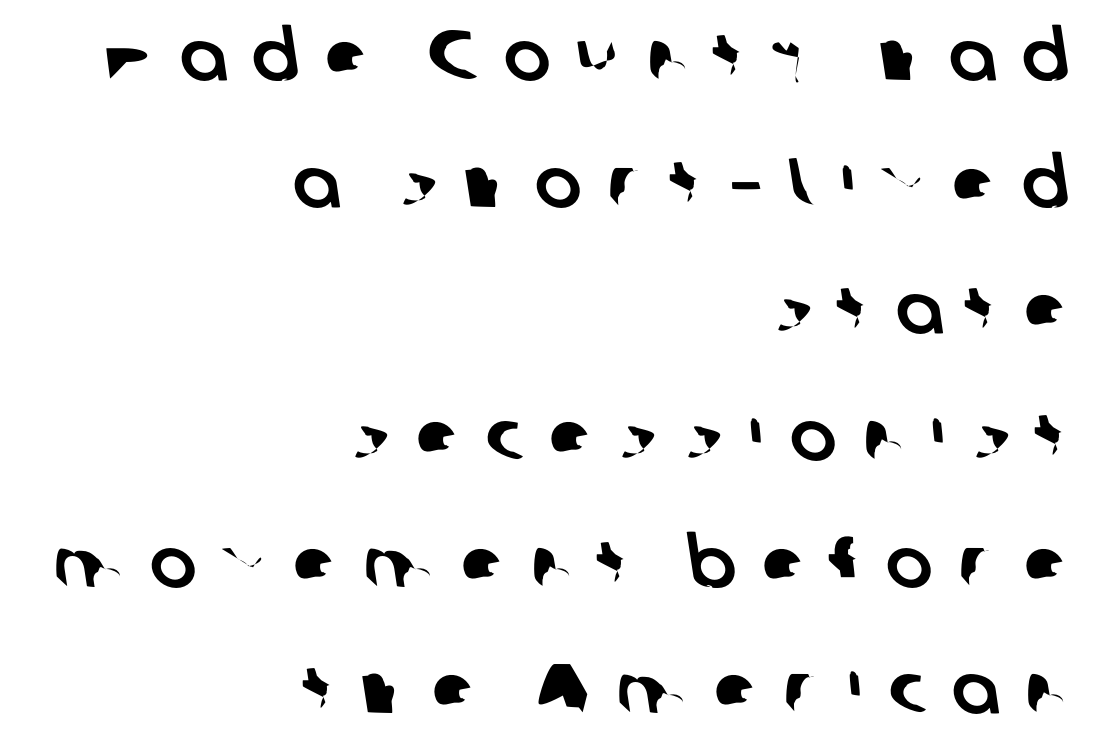
Q: Is the typeface a serif or a sans-serif typeface? A: Sans-serif.
Q: Is the text underlined? A: No.
Q: How is the paragraph aligned? A: Right-aligned.
Q: Is the spacing between letters normal or unusually wide? A: Unusually wide.
Q: Width (condensed, normal, or wide)? A: Normal.
Q: Stroke contrast? A: Low.
Q: x-height? A: Medium.
Q: Monospaced? A: No.
